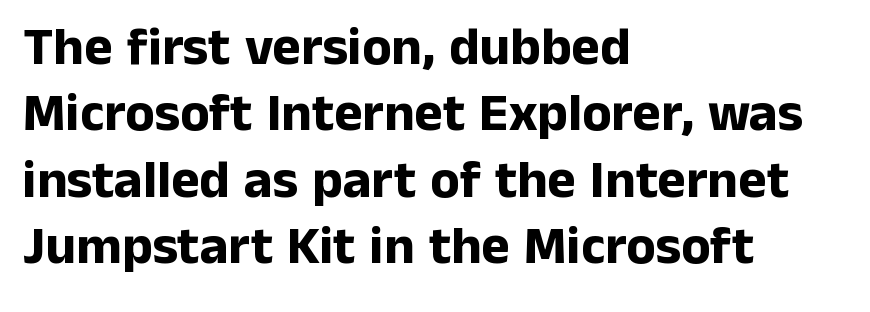
The image shows 54 px bold sans-serif type, upright; set left-aligned, line spacing 1.23x, normal letter spacing, not underlined; low stroke contrast and a medium x-height.
